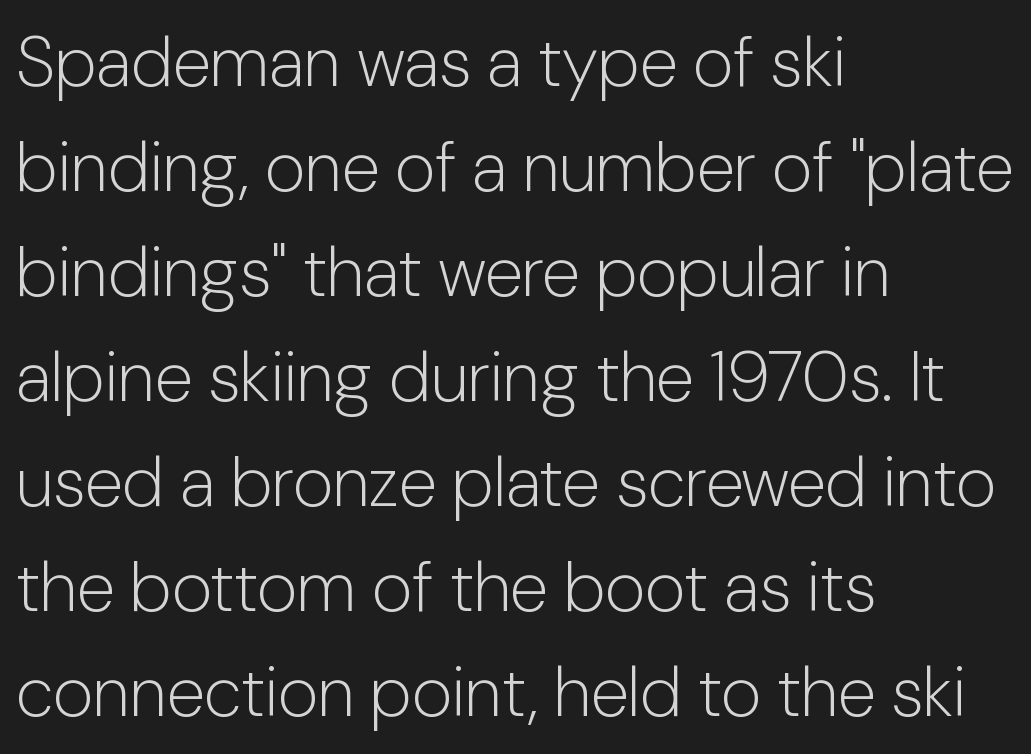
{"serif": "no", "italic": "no", "bold": "no", "weight": "light", "width": "normal", "stroke_contrast": "low", "x_height": "medium", "monospaced": "no", "underline": "no", "align": "left", "line_spacing": "normal", "line_spacing_ratio": 1.5, "letter_spacing": "normal", "letter_spacing_em": 0.0, "glyph_px": 70}
